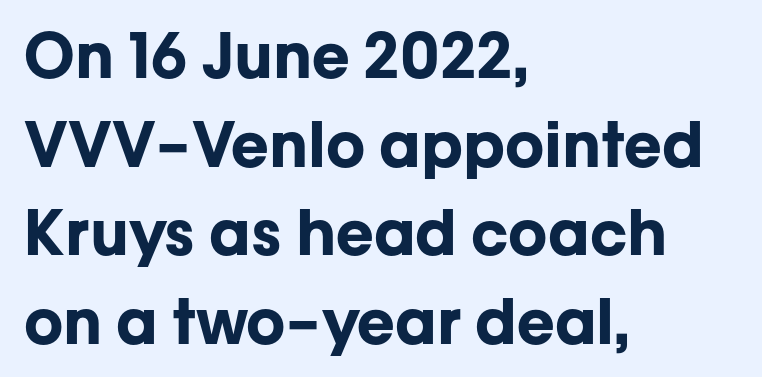
The image shows 62 px bold sans-serif type, upright; set left-aligned, normal line spacing (1.43x), normal letter spacing, not underlined; low stroke contrast and a medium x-height.
